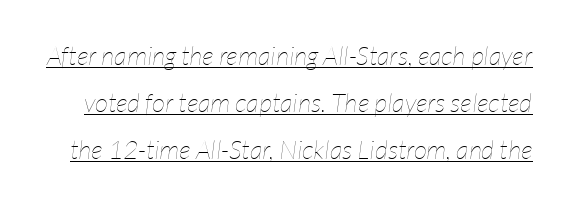
Q: Is the text bold? A: No.
Q: Is the text italic (slanted)? A: Yes, it leans right by about 7 degrees.
Q: Is the text underlined? A: Yes.
Q: Is the spacing between letters normal or unusually wide? A: Normal.
